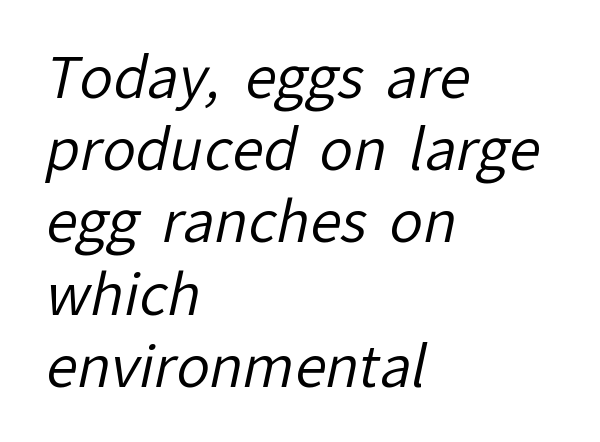
Notice how the passage keeps a crisp vertical edge on the left only. Think of a printed novel: that variable character pitch is what you see here. The letters sit at their default tracking, neither squeezed nor spread. Line spacing here is normal. The letterforms sit at book weight or below.
